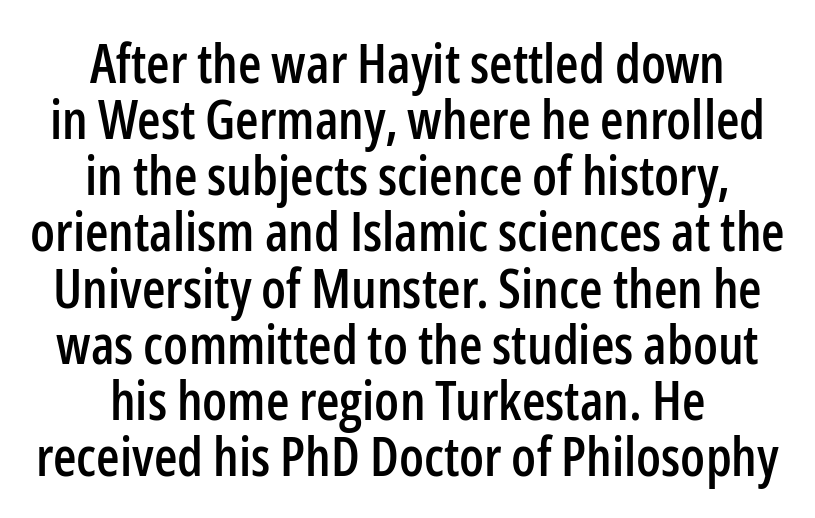
The image shows 54 px condensed sans-serif type, upright; set centered, tight line spacing (1.04x), normal letter spacing, not underlined; low stroke contrast and a medium x-height.
